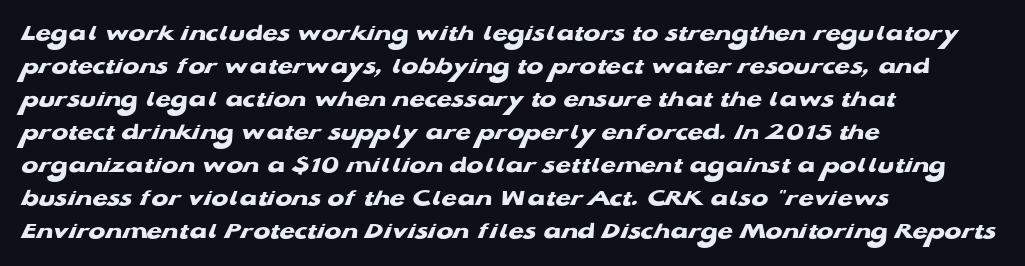
The words here are not underlined. The passage shown is emphatically bold. The line-height multiplier appears to be the usual default. The passage is arranged the way most books set body copy — flush left. No extra tracking has been applied to these lines.
